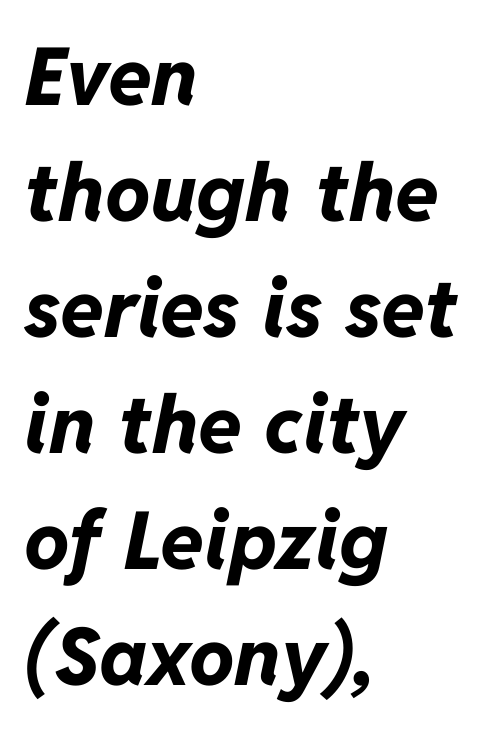
{"italic": "yes", "lean": "right", "slant_degrees": 11, "bold": "yes", "weight": "bold", "width": "normal", "stroke_contrast": "low", "x_height": "medium", "monospaced": "no", "underline": "no", "align": "left", "line_spacing": "normal", "line_spacing_ratio": 1.45, "letter_spacing": "normal", "letter_spacing_em": 0.0, "glyph_px": 80}
